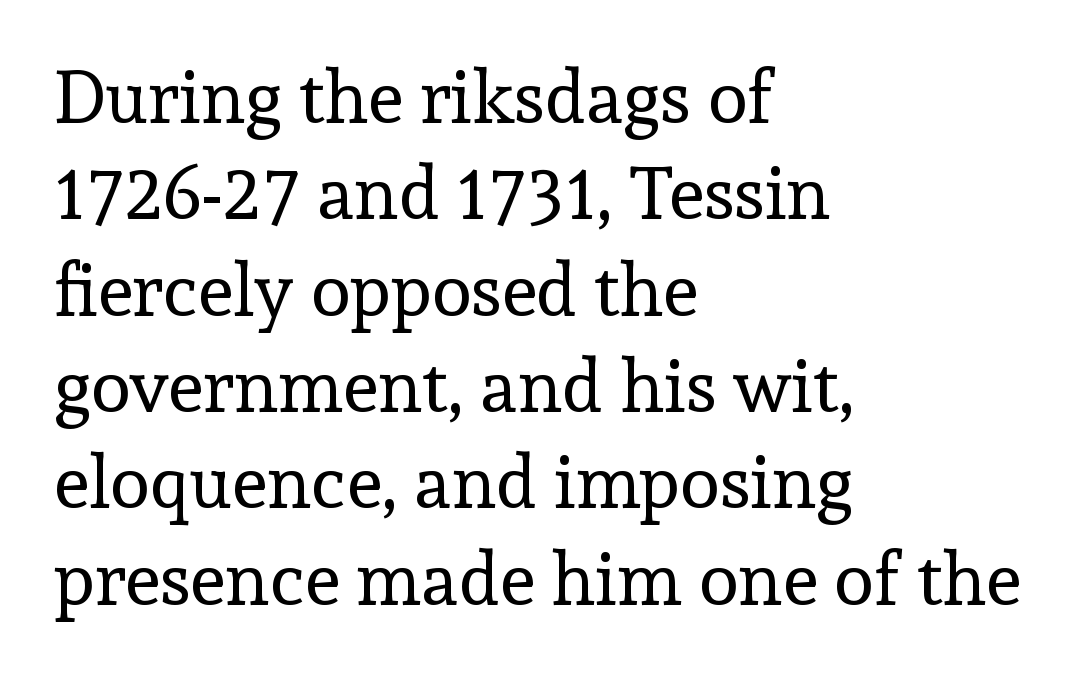
Q: Is the text bold? A: No.
Q: Is the text italic (slanted)? A: No, it is upright.
Q: Is the typeface a serif or a sans-serif typeface? A: Serif.
Q: Is the text underlined? A: No.
Q: How is the paragraph aligned? A: Left-aligned.
Q: Is the spacing between letters normal or unusually wide? A: Normal.
Q: Is the spacing between lines tight, normal or loose? A: Normal.
Q: Width (condensed, normal, or wide)? A: Normal.
Q: x-height? A: Medium.
Q: Monospaced? A: No.
